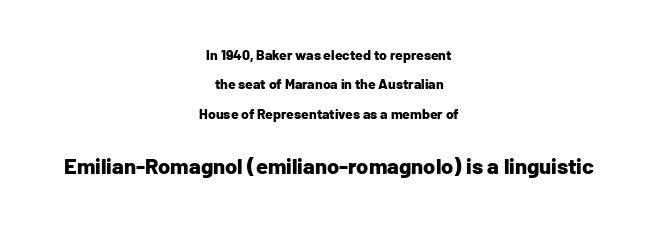
In this sample the second text group is rendered at the bigger scale. The glyphs have the mass of a bold cut. Nobody drew a line under any word here. The typesetter chose a symmetrical, centered arrangement here. The gaps between neighbouring characters are ordinary and unremarkable.
